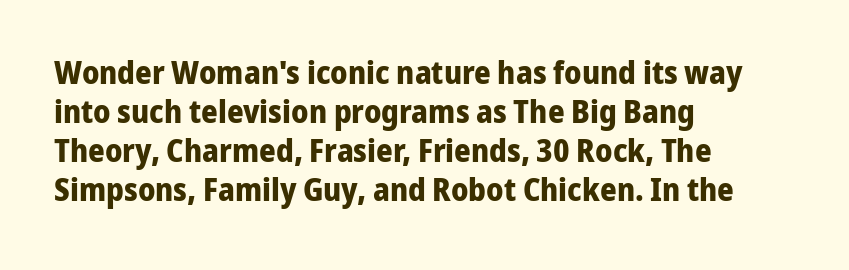
Casual observation: everything's shoved over to the left. Looks like regular typesetting: each glyph gets only the width it needs. Typographically, this falls in the sans-serif category. This is heavy type, rendered in bold. Every stem runs plumb, perpendicular to the baseline. Glance below the letters and you will spot only blank space.
